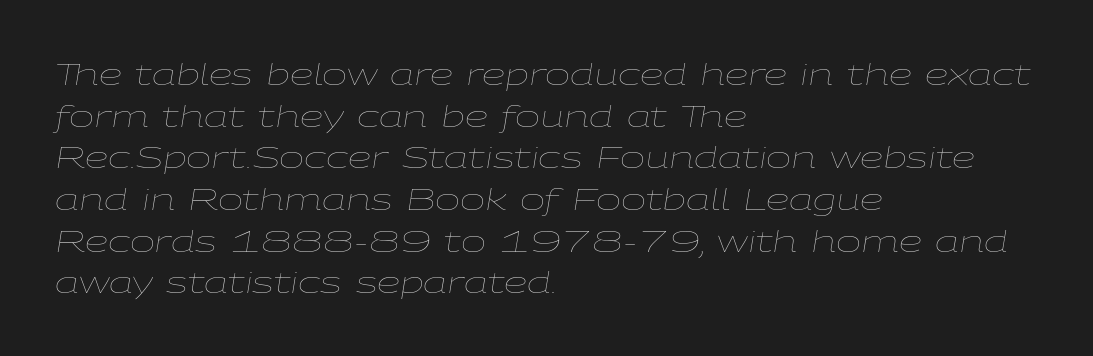
Q: Is the text bold? A: No.
Q: Is the text italic (slanted)? A: Yes, it leans right by about 9 degrees.
Q: Is the text underlined? A: No.
Q: How is the paragraph aligned? A: Left-aligned.
Q: Is the spacing between letters normal or unusually wide? A: Normal.
Q: Is the spacing between lines tight, normal or loose? A: Normal.
Q: Width (condensed, normal, or wide)? A: Wide.
Q: Stroke contrast? A: Low.
Q: x-height? A: Medium.
Q: Monospaced? A: No.
